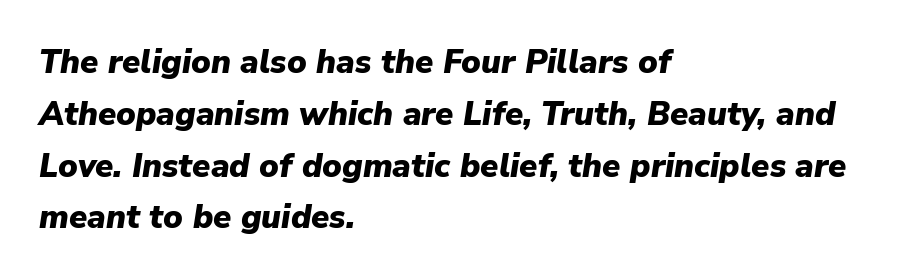
Q: Is the text bold? A: Yes.
Q: Is the text italic (slanted)? A: Yes, it leans right by about 9 degrees.
Q: Is the text underlined? A: No.
Q: How is the paragraph aligned? A: Left-aligned.
Q: Is the spacing between letters normal or unusually wide? A: Normal.
Q: Is the spacing between lines tight, normal or loose? A: Normal.
Q: Width (condensed, normal, or wide)? A: Normal.
Q: Stroke contrast? A: Low.
Q: x-height? A: Medium.
Q: Monospaced? A: No.
